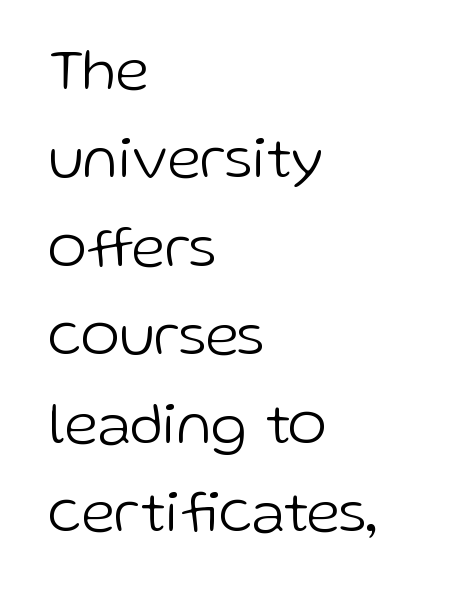
The image shows 59 px light sans-serif type, upright; set left-aligned, normal line spacing (1.5x), normal letter spacing, not underlined; low stroke contrast and a medium x-height.
